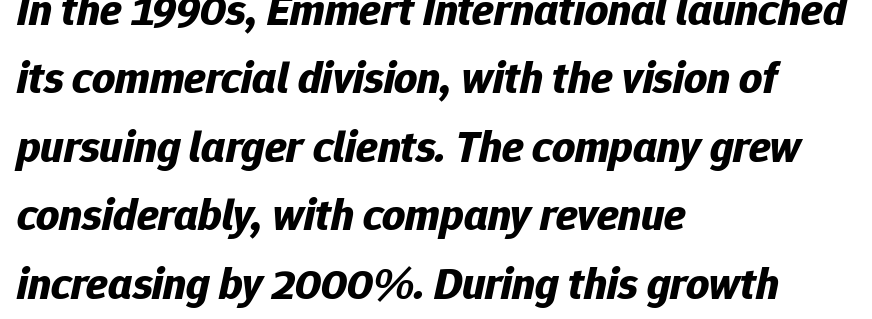
{"italic": "yes", "lean": "right", "slant_degrees": 12, "bold": "yes", "weight": "bold", "width": "normal", "stroke_contrast": "low", "x_height": "medium", "monospaced": "no", "underline": "no", "align": "left", "line_spacing": "normal", "line_spacing_ratio": 1.52, "letter_spacing": "normal", "letter_spacing_em": 0.0, "glyph_px": 45}
